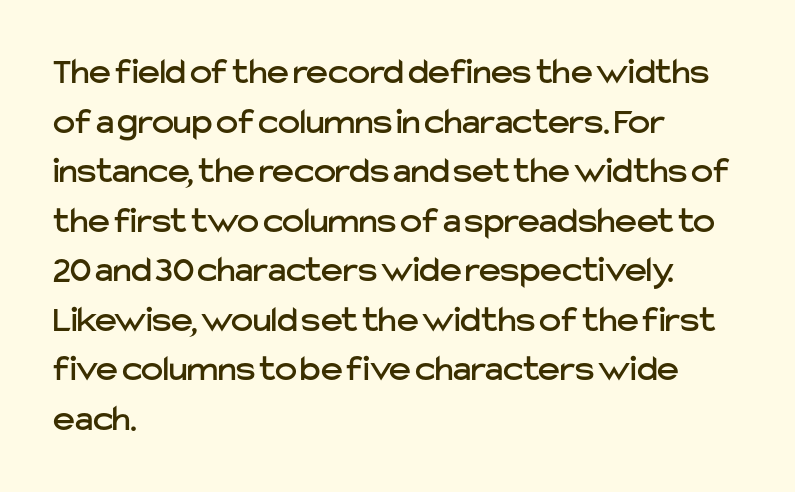
{"serif": "no", "italic": "no", "width": "normal", "stroke_contrast": "low", "x_height": "medium", "monospaced": "no", "underline": "no", "align": "left", "line_spacing": "normal", "line_spacing_ratio": 1.34, "letter_spacing": "normal", "letter_spacing_em": 0.0, "glyph_px": 37}
